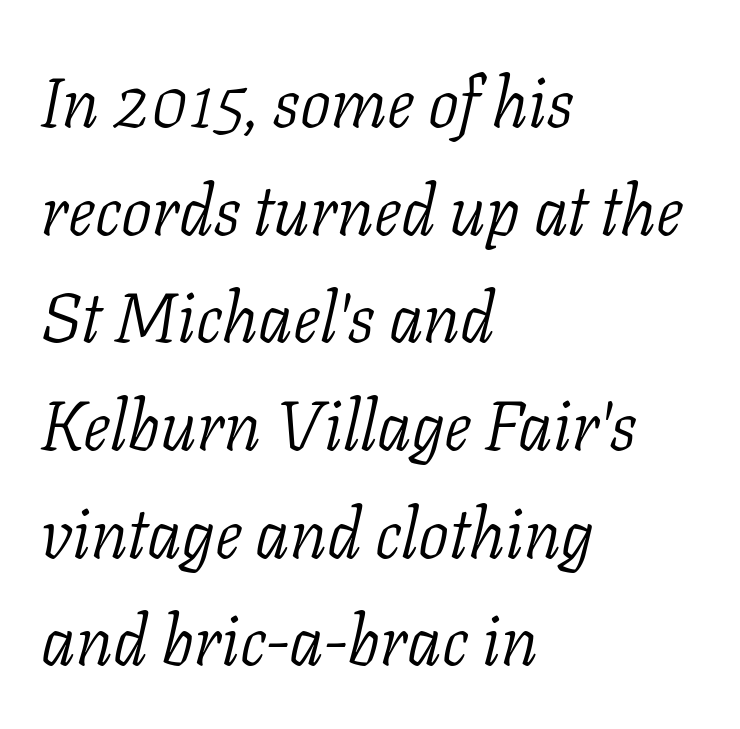
The image shows 69 px light serif type, italic (leaning right); set left-aligned, normal line spacing (1.56x), normal letter spacing, not underlined; low stroke contrast and a medium x-height.
